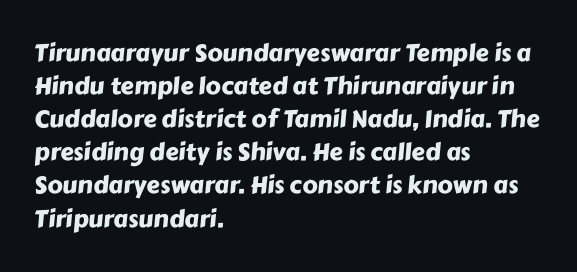
Line beginnings align vertically; line endings do not. Tracking here is standard; glyphs follow each other at the usual distance. This rendering features lettering with no underline. The vertical gap from one line to the next is medium.
